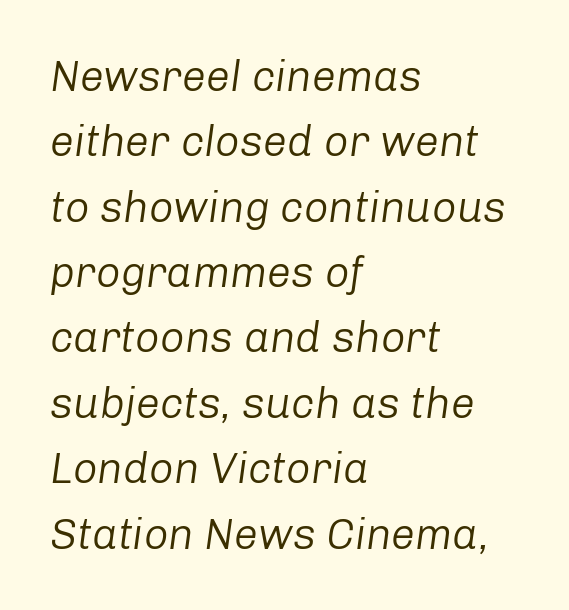
Q: Is the text bold? A: No.
Q: Is the text italic (slanted)? A: Yes, it leans right by about 8 degrees.
Q: Is the text underlined? A: No.
Q: How is the paragraph aligned? A: Left-aligned.
Q: Is the spacing between letters normal or unusually wide? A: Normal.
Q: Is the spacing between lines tight, normal or loose? A: Normal.
Q: Width (condensed, normal, or wide)? A: Normal.
Q: Stroke contrast? A: Low.
Q: x-height? A: Medium.
Q: Monospaced? A: No.
